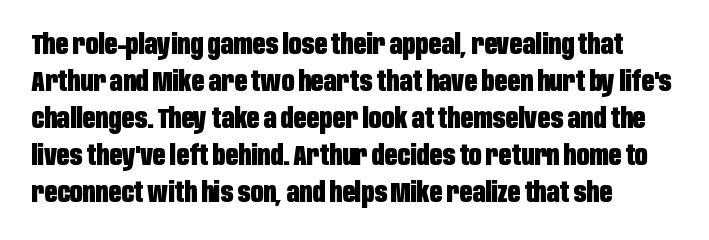
{"serif": "no", "italic": "no", "bold": "yes", "weight": "heavy", "width": "condensed", "stroke_contrast": "low", "x_height": "large", "monospaced": "no", "underline": "no", "align": "left", "line_spacing": "normal", "line_spacing_ratio": 1.32, "letter_spacing": "normal", "letter_spacing_em": 0.0, "glyph_px": 28}
